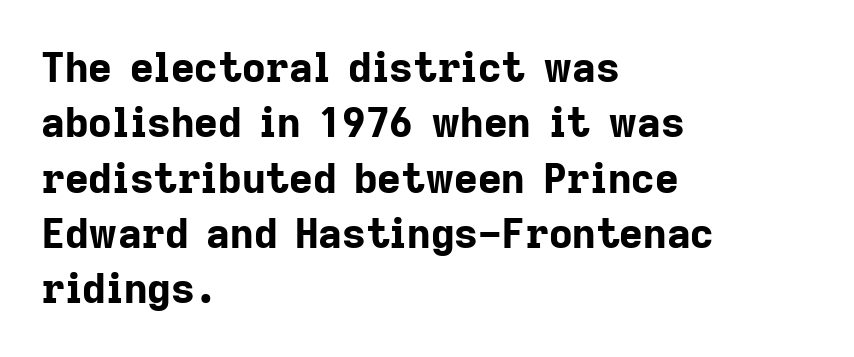
The image shows 41 px bold sans-serif type, upright; set left-aligned, normal line spacing (1.35x), normal letter spacing, not underlined; low stroke contrast and a medium x-height.
